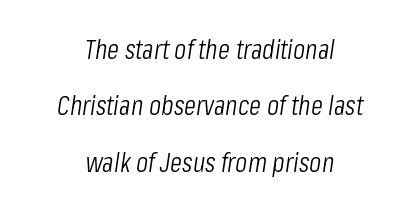
Q: Is the text bold? A: No.
Q: Is the text italic (slanted)? A: Yes, it leans right by about 8 degrees.
Q: Is the text underlined? A: No.
Q: How is the paragraph aligned? A: Centered.
Q: Is the spacing between letters normal or unusually wide? A: Normal.
Q: Is the spacing between lines tight, normal or loose? A: Loose.
Q: Width (condensed, normal, or wide)? A: Condensed.
Q: Stroke contrast? A: Low.
Q: x-height? A: Medium.
Q: Monospaced? A: No.
